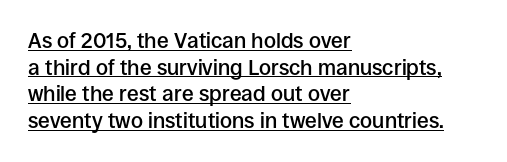
The image shows 21 px text type, upright; set left-aligned, normal line spacing (1.27x), normal letter spacing, underlined.
